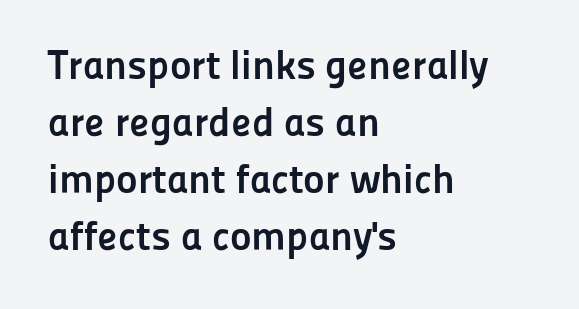
The image shows 41 px semibold sans-serif type, upright; set left-aligned, normal line spacing (1.39x), normal letter spacing, not underlined; low stroke contrast and a medium x-height.
